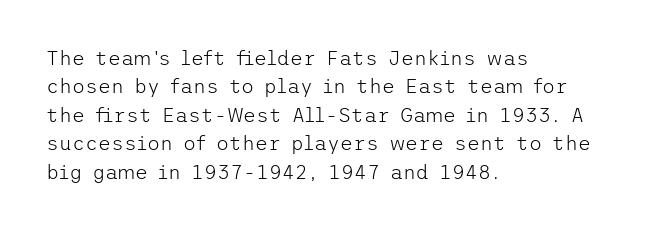
{"italic": "no", "bold": "no", "underline": "no", "align": "left", "line_spacing": "normal", "line_spacing_ratio": 1.42, "letter_spacing": "normal", "letter_spacing_em": 0.0, "glyph_px": 20}
